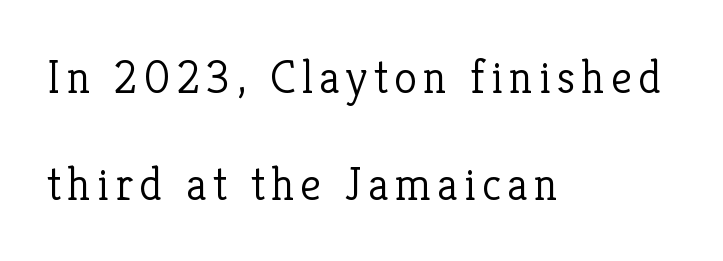
Q: Is the text bold? A: No.
Q: Is the text italic (slanted)? A: No, it is upright.
Q: Is the typeface a serif or a sans-serif typeface? A: Serif.
Q: Is the text underlined? A: No.
Q: How is the paragraph aligned? A: Left-aligned.
Q: Is the spacing between lines tight, normal or loose? A: Loose.
Q: Width (condensed, normal, or wide)? A: Normal.
Q: Stroke contrast? A: Low.
Q: x-height? A: Medium.
Q: Monospaced? A: No.
